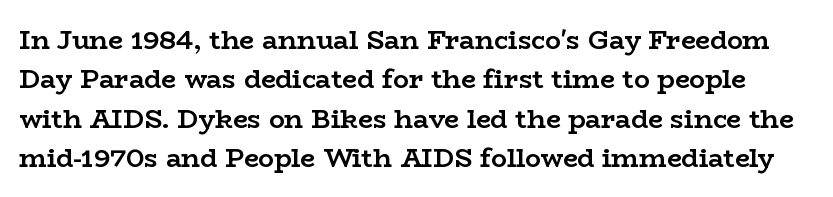
If you measured baseline to baseline, you'd find a middling distance. You can tell it's not italic because the verticals are truly vertical. Words appear dense and cohesive because spacing is normal. Plain, unruled lines of type. These words are printed bold, with thick strokes throughout.
